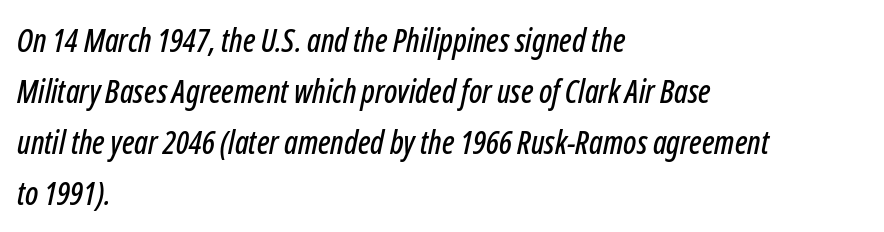
Q: Is the text italic (slanted)? A: Yes, it leans right by about 12 degrees.
Q: Is the text underlined? A: No.
Q: How is the paragraph aligned? A: Left-aligned.
Q: Is the spacing between letters normal or unusually wide? A: Normal.
Q: Is the spacing between lines tight, normal or loose? A: Normal.
Q: Width (condensed, normal, or wide)? A: Condensed.
Q: Stroke contrast? A: Low.
Q: x-height? A: Medium.
Q: Monospaced? A: No.
